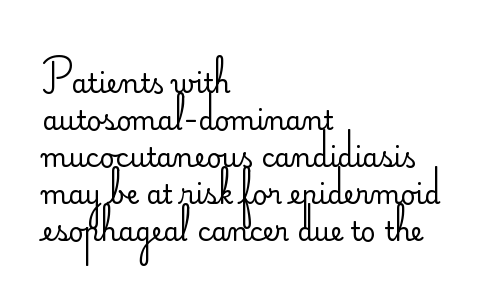
Q: Is the text bold? A: No.
Q: Is the text italic (slanted)? A: No, it is upright.
Q: Is the text underlined? A: No.
Q: How is the paragraph aligned? A: Left-aligned.
Q: Is the spacing between letters normal or unusually wide? A: Normal.
Q: Is the spacing between lines tight, normal or loose? A: Normal.
